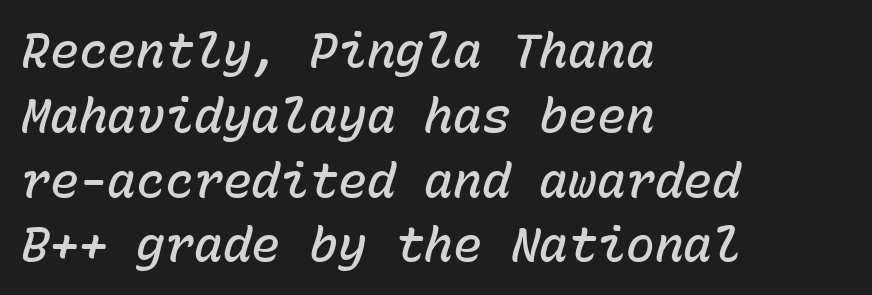
Q: Is the text bold? A: Semi-bold.
Q: Is the text italic (slanted)? A: Yes, it leans right by about 15 degrees.
Q: Is the text underlined? A: No.
Q: How is the paragraph aligned? A: Left-aligned.
Q: Is the spacing between letters normal or unusually wide? A: Normal.
Q: Is the spacing between lines tight, normal or loose? A: Normal.
Q: Width (condensed, normal, or wide)? A: Normal.
Q: Stroke contrast? A: Low.
Q: x-height? A: Medium.
Q: Monospaced? A: Yes.
